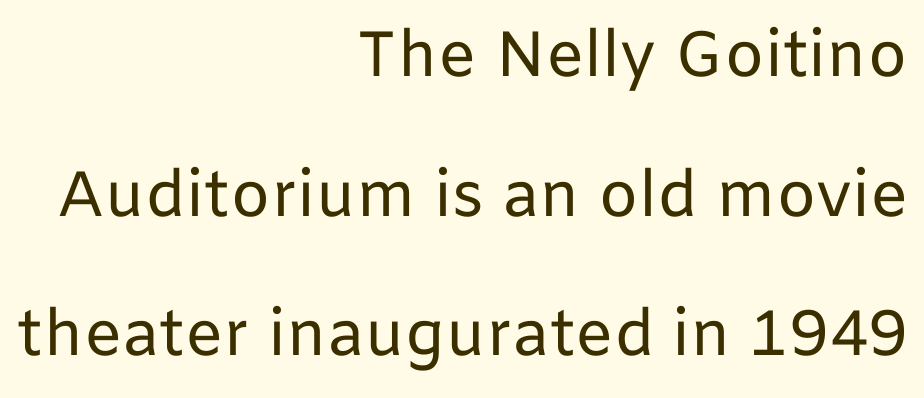
The image shows 64 px regular-weight sans-serif type, upright; set right-aligned, loose line spacing (2.18x), normal letter spacing, not underlined; low stroke contrast and a medium x-height.
